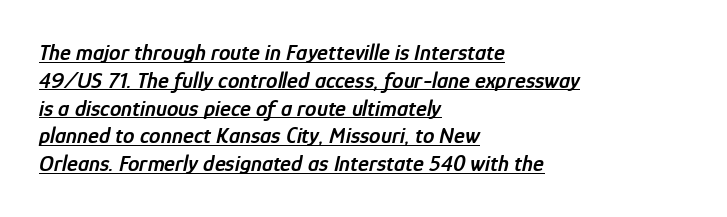
The image shows 23 px text type, italic (leaning right); set left-aligned, line spacing 1.21x, normal letter spacing, underlined.
